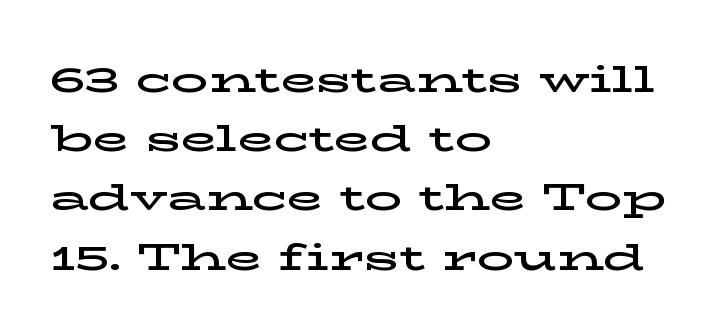
The glyphs are unaccompanied by any horizontal stroke below them. In CSS terms this would be text-align: left. The passage shown is typed in a proportional face where columns would drift. The designer went with a serif here, giving each stem small feet.
